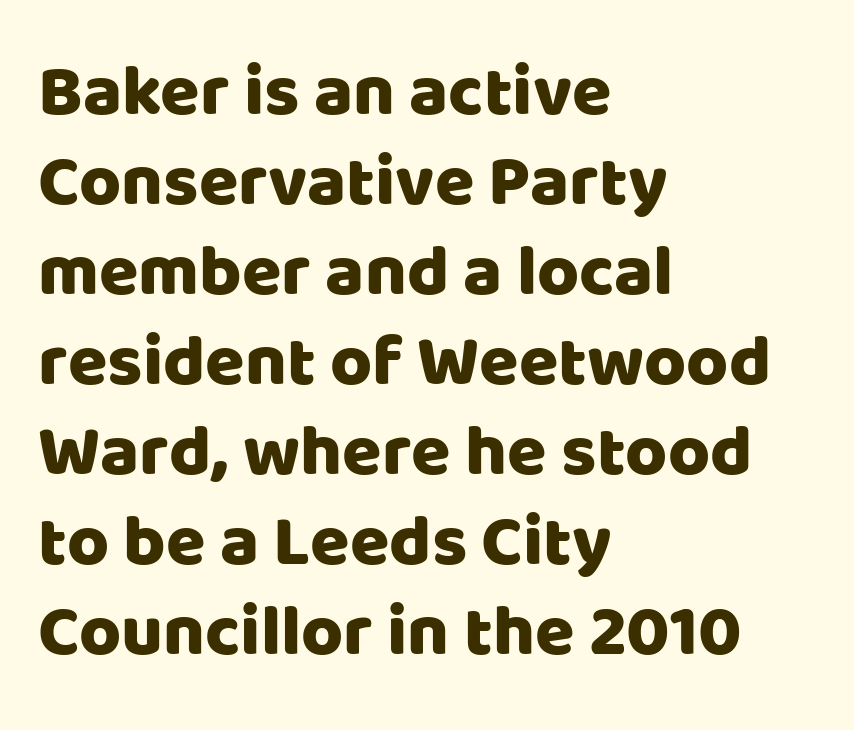
Is this a fixed-width face? No — the glyphs have proportional, varying widths. Students, note that the glyphs here touch the page at normal intervals. Casual observation: everything's shoved over to the left. This block has exactly the height ordinary leading produces. Descenders hang freely into open space. What kind of face is this? One without serifs — a sans.
